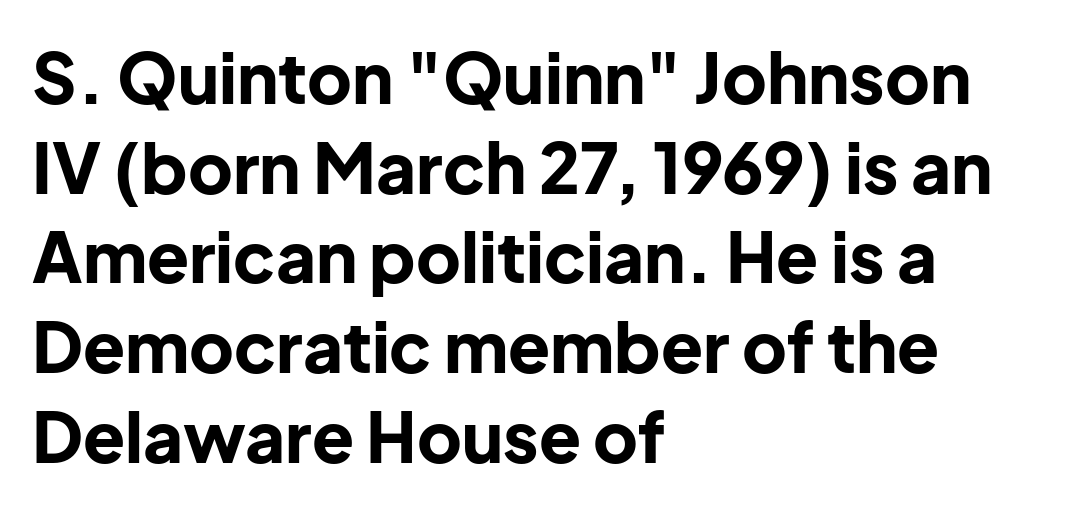
{"serif": "no", "italic": "no", "bold": "yes", "weight": "bold", "width": "normal", "stroke_contrast": "low", "x_height": "medium", "monospaced": "no", "underline": "no", "align": "left", "line_spacing": "normal", "line_spacing_ratio": 1.3, "letter_spacing": "normal", "letter_spacing_em": 0.0, "glyph_px": 69}
